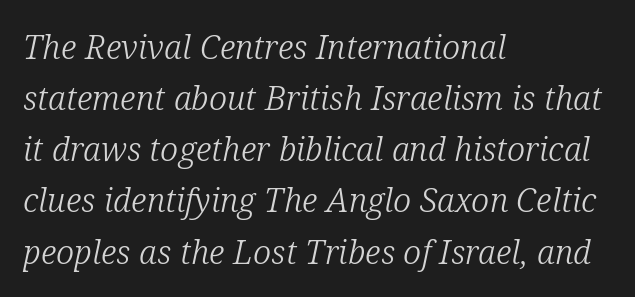
{"serif": "yes", "italic": "yes", "lean": "right", "slant_degrees": 12, "bold": "no", "weight": "light", "width": "normal", "stroke_contrast": "low", "x_height": "medium", "monospaced": "no", "underline": "no", "align": "left", "line_spacing": "normal", "line_spacing_ratio": 1.55, "letter_spacing": "normal", "letter_spacing_em": 0.0, "glyph_px": 33}
